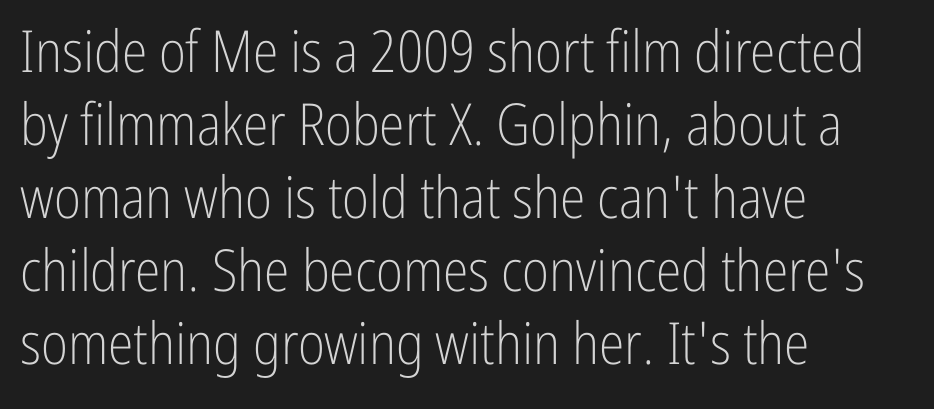
{"serif": "no", "italic": "no", "bold": "no", "weight": "light", "width": "condensed", "stroke_contrast": "low", "x_height": "medium", "monospaced": "no", "underline": "no", "align": "left", "line_spacing": "normal", "line_spacing_ratio": 1.26, "letter_spacing": "normal", "letter_spacing_em": 0.0, "glyph_px": 58}
